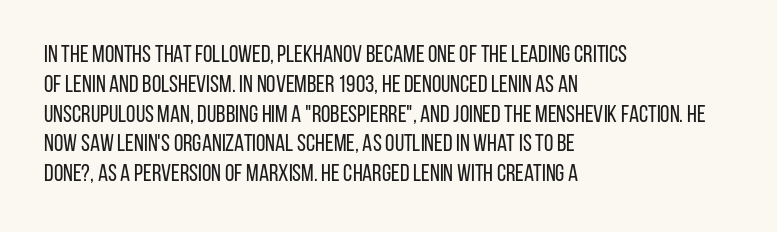
Q: Is the text bold? A: No.
Q: Is the text italic (slanted)? A: No, it is upright.
Q: Is the text underlined? A: No.
Q: How is the paragraph aligned? A: Left-aligned.
Q: Is the spacing between letters normal or unusually wide? A: Normal.
